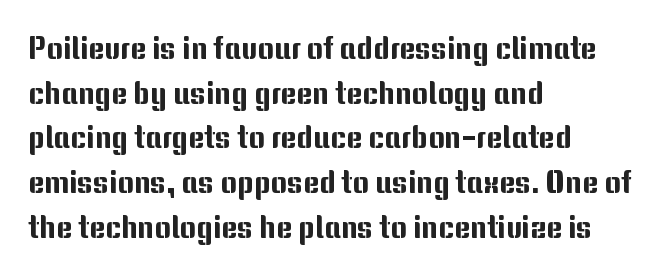
Layout note: lines flush left. Horizontal bands of white between lines are of average thickness. Underline: absent. Examine the stroke ends and you'll find no serifs.
